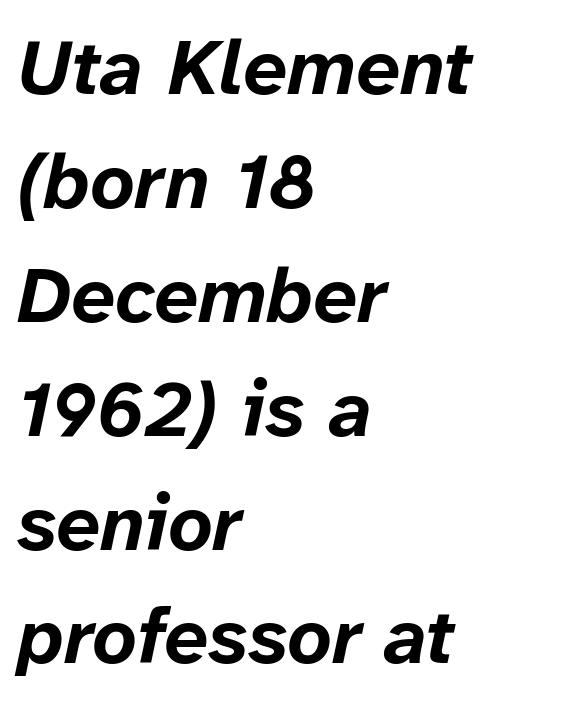
{"italic": "yes", "lean": "right", "slant_degrees": 12, "bold": "yes", "weight": "bold", "width": "normal", "stroke_contrast": "low", "x_height": "medium", "monospaced": "no", "underline": "no", "align": "left", "line_spacing": "normal", "line_spacing_ratio": 1.46, "letter_spacing": "normal", "letter_spacing_em": 0.0, "glyph_px": 78}
